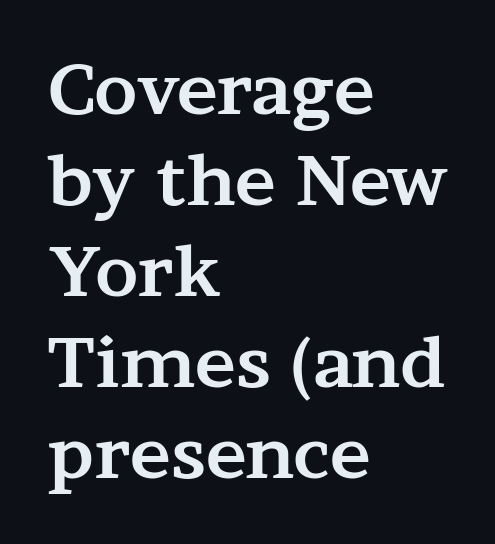
The designer left line spacing at the default. The tracking reads as untouched default to a designer's eye. Italic: no, the glyphs are upright roman. The glyphs are unaccompanied by any horizontal stroke below them.
